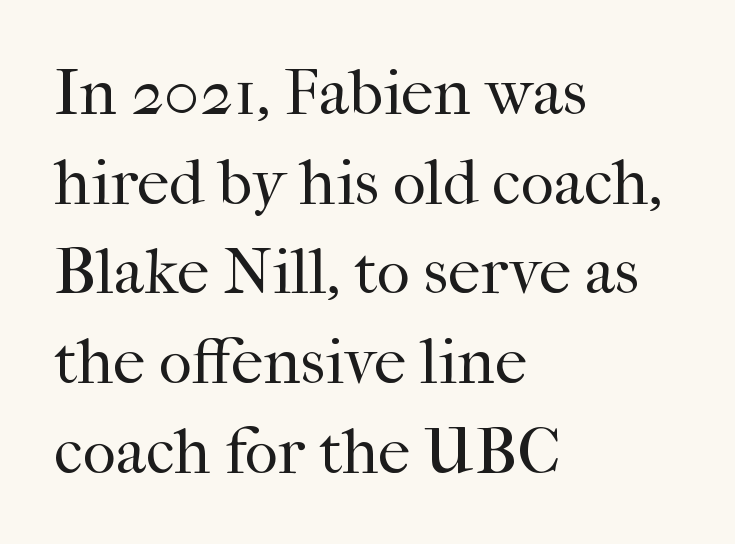
{"serif": "yes", "italic": "no", "bold": "no", "weight": "regular", "width": "normal", "stroke_contrast": "high", "x_height": "medium", "monospaced": "no", "underline": "no", "align": "left", "line_spacing": "normal", "line_spacing_ratio": 1.38, "letter_spacing": "normal", "letter_spacing_em": 0.0, "glyph_px": 65}
